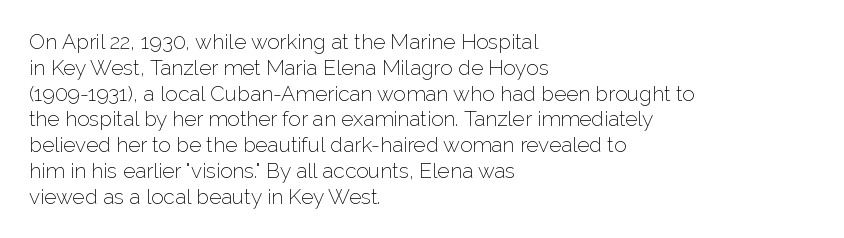
Visually the block forms a straight wall on the left and a jagged coastline on the right. This sample uses plain, unmodified letter spacing. The face looks like a standard text weight, possibly lighter. Check under the words: just untouched page. Does the lettering tilt? It doesn't — this is upright.
